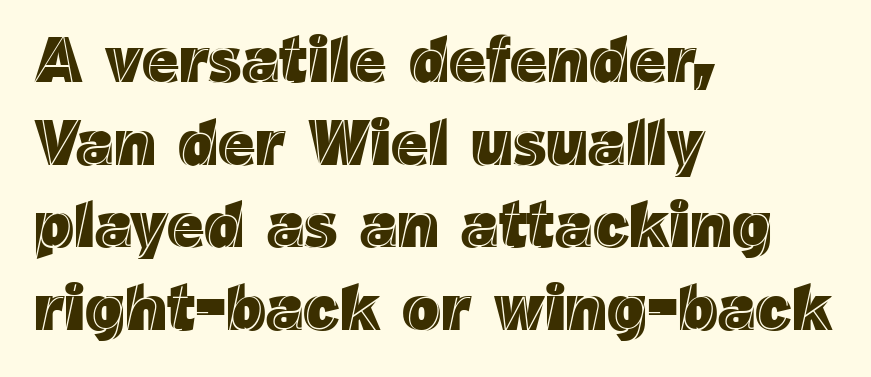
{"italic": "no", "width": "normal", "x_height": "medium", "monospaced": "no", "underline": "no", "align": "left", "line_spacing": "normal", "line_spacing_ratio": 1.29, "letter_spacing": "normal", "letter_spacing_em": 0.0, "glyph_px": 64}
